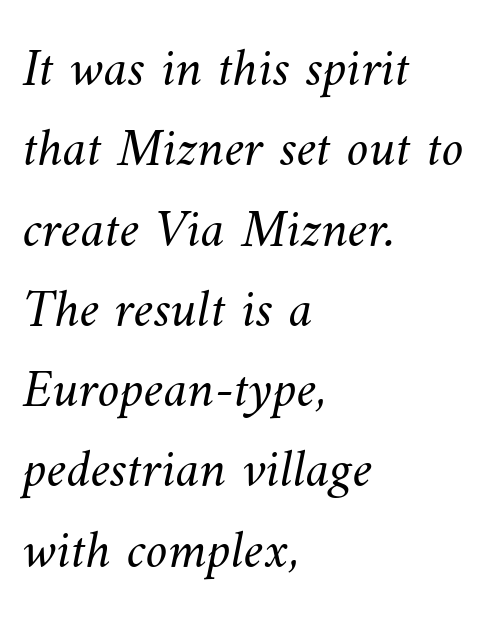
The image shows 55 px light type; set left-aligned, normal line spacing (1.46x), normal letter spacing, not underlined; medium stroke contrast and a small x-height.
